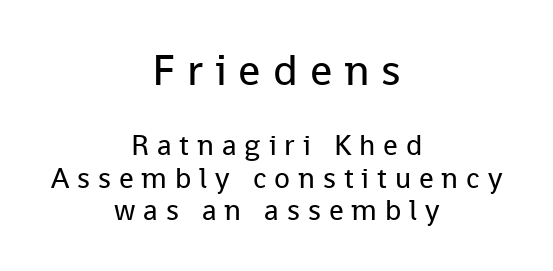
Q: Is the text bold? A: No.
Q: Is the text italic (slanted)? A: No, it is upright.
Q: Is the typeface a serif or a sans-serif typeface? A: Sans-serif.
Q: Is the text underlined? A: No.
Q: How is the paragraph aligned? A: Centered.
Q: Is the spacing between letters normal or unusually wide? A: Unusually wide.
Q: Is the spacing between lines tight, normal or loose? A: Tight.
Q: Which block of text is set in a larger size, the first (top) or the second (bottom)? A: The first (top) one.
Q: Width (condensed, normal, or wide)? A: Normal.
Q: Stroke contrast? A: Low.
Q: x-height? A: Medium.
Q: Monospaced? A: No.
